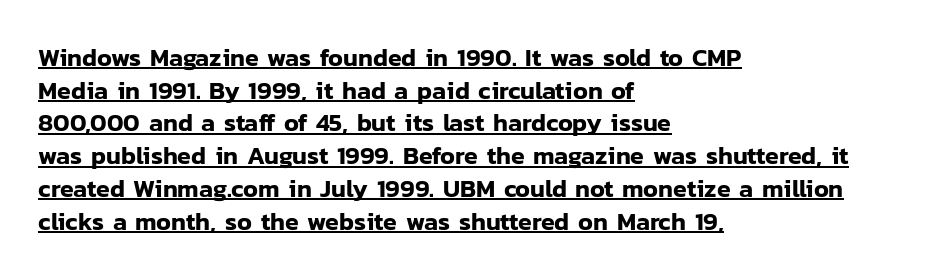
The image shows 25 px text type, upright; set left-aligned, normal line spacing (1.31x), normal letter spacing, underlined.
